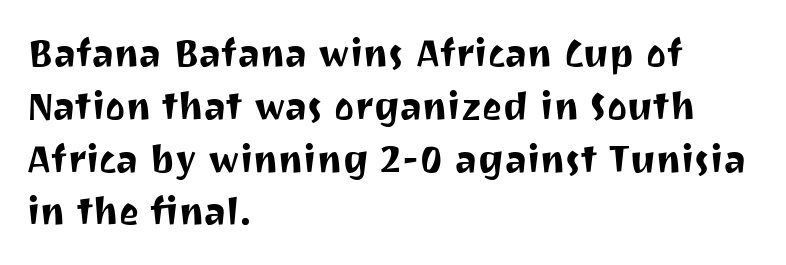
The image shows 38 px sans-serif type, upright; set left-aligned, normal line spacing (1.39x), normal letter spacing, not underlined; medium stroke contrast and a medium x-height.
